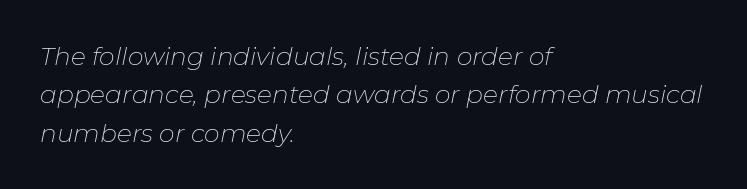
{"italic": "yes", "lean": "right", "slant_degrees": 11, "bold": "no", "underline": "no", "align": "left", "line_spacing": "normal", "line_spacing_ratio": 1.54, "letter_spacing": "normal", "letter_spacing_em": 0.0, "glyph_px": 25}
